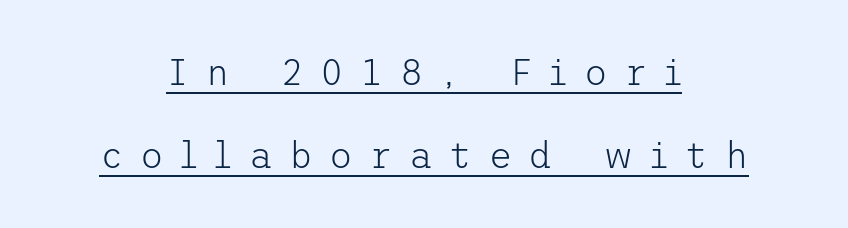
Q: Is the text bold? A: No.
Q: Is the text italic (slanted)? A: No, it is upright.
Q: Is the typeface a serif or a sans-serif typeface? A: Sans-serif.
Q: Is the text underlined? A: Yes.
Q: How is the paragraph aligned? A: Centered.
Q: Is the spacing between letters normal or unusually wide? A: Unusually wide.
Q: Is the spacing between lines tight, normal or loose? A: Loose.
Q: Width (condensed, normal, or wide)? A: Normal.
Q: Stroke contrast? A: Low.
Q: x-height? A: Medium.
